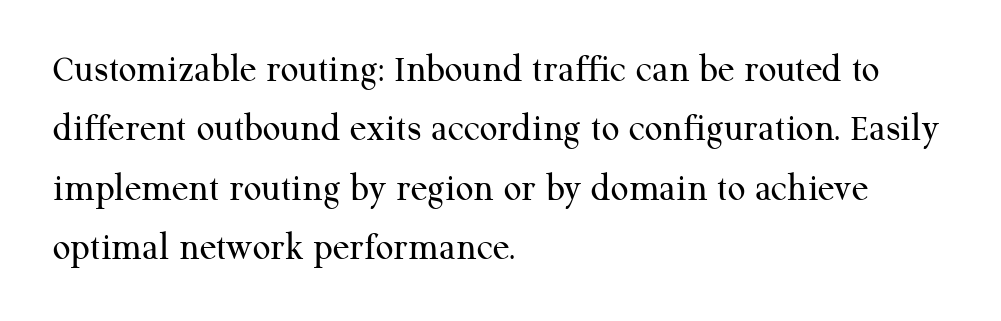
The image shows 39 px regular-weight serif type, upright; set left-aligned, normal line spacing (1.52x), normal letter spacing, not underlined; medium stroke contrast and a medium x-height.
